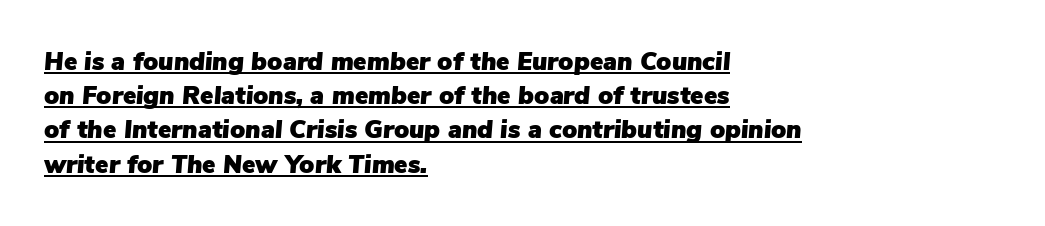
{"italic": "yes", "lean": "right", "slant_degrees": 5, "underline": "yes", "align": "left", "line_spacing": "normal", "line_spacing_ratio": 1.37, "letter_spacing": "normal", "letter_spacing_em": 0.0, "glyph_px": 25}
